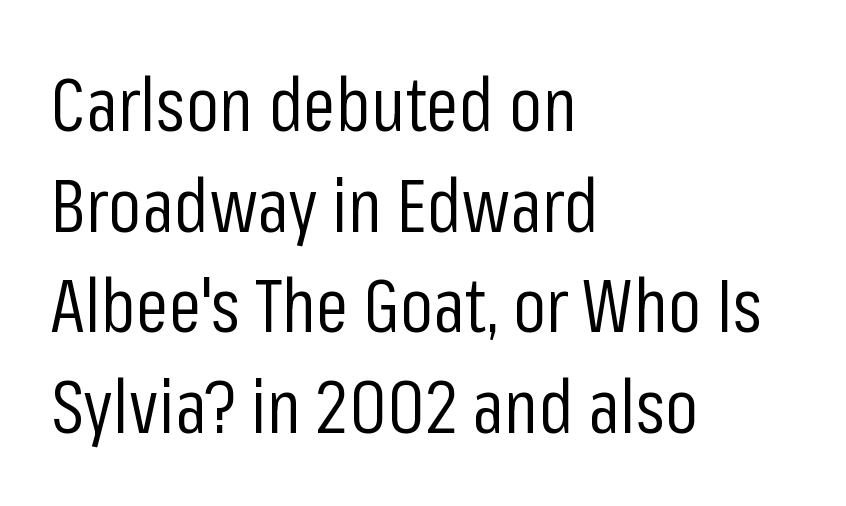
The image shows 74 px regular-weight, condensed sans-serif type, upright; set left-aligned, normal line spacing (1.36x), normal letter spacing, not underlined; low stroke contrast and a medium x-height.
